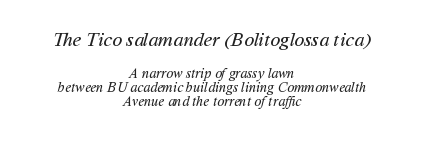
The image shows 20 px text type; set centered, tight line spacing (1.03x), normal letter spacing, not underlined; the first (top) block is 1.43x larger.
